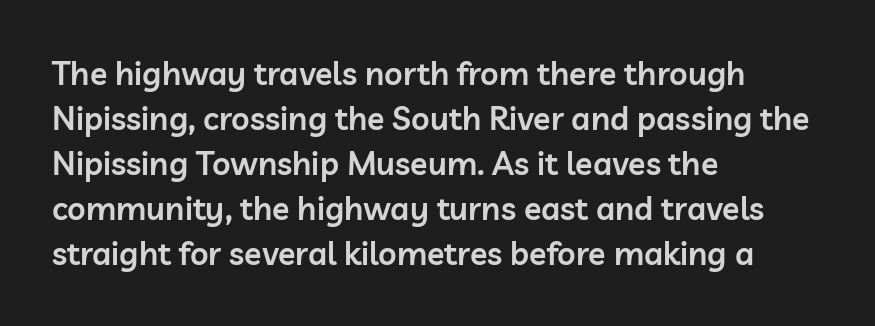
Typeset ragged right — the left edge is the straight one. Look at the bottom of the vertical strokes: they stop flat, with no serifs. This sample has the flowing, uneven cadence of proportional lettering. Tracking here is standard; glyphs follow each other at the usual distance. Just letters on the line, the space beneath them empty.
